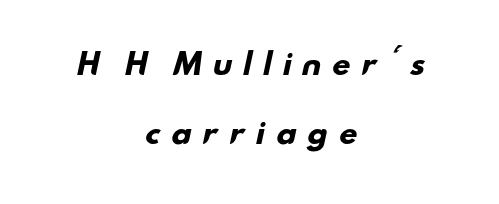
This sample uses expanded letter spacing, leaving extra air between glyphs. Its strokes are broad and dark, the hallmark of bold type. No word sits above an underline. Whoever set this chose breathing room over compactness in the vertical rhythm.
